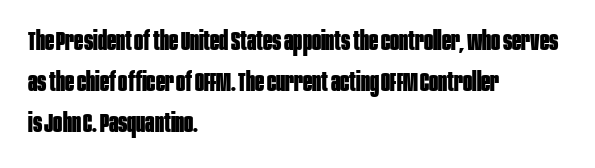
The image shows 27 px bold type, upright; set left-aligned, normal line spacing (1.52x), normal letter spacing, not underlined.
